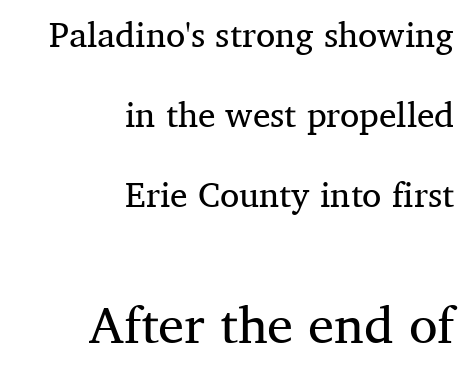
The designer dialed line spacing up above the default. The rendering uses natural spacing where letterforms have individual widths. Weight: regular or lighter. Typographically, this falls in the serif category.
